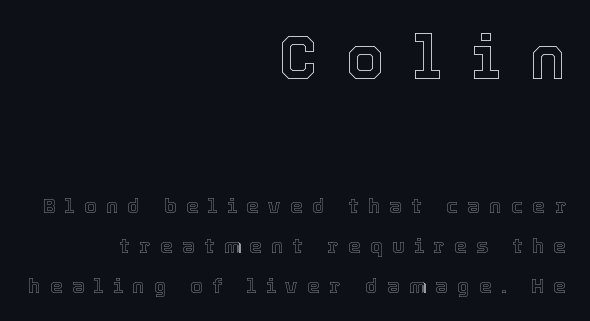
{"italic": "no", "width": "normal", "x_height": "medium", "monospaced": "no", "underline": "no", "align": "right", "line_spacing": "loose", "line_spacing_ratio": 2.0, "letter_spacing": "wide", "letter_spacing_em": 0.48, "larger_block": "first", "size_ratio": 3.05, "glyph_px": 61}
